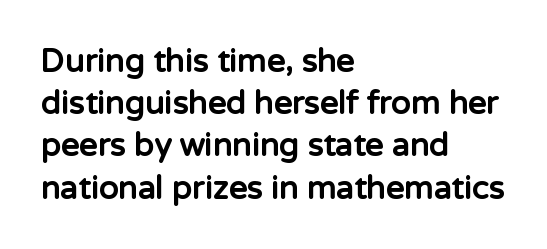
Bold? Absolutely — the strokes are thick and heavy. This sample has the flowing, uneven cadence of proportional lettering. The rendering shows plain stroke endings on the letterforms — a sans-serif design. This sample is left-justified, so line endings fall wherever the words run out.
